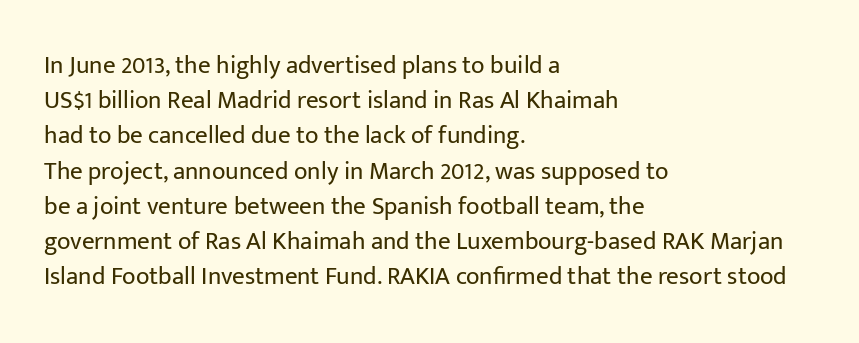
{"italic": "no", "bold": "no", "underline": "no", "align": "left", "line_spacing": "normal", "line_spacing_ratio": 1.41, "letter_spacing": "normal", "letter_spacing_em": 0.0, "glyph_px": 25}
